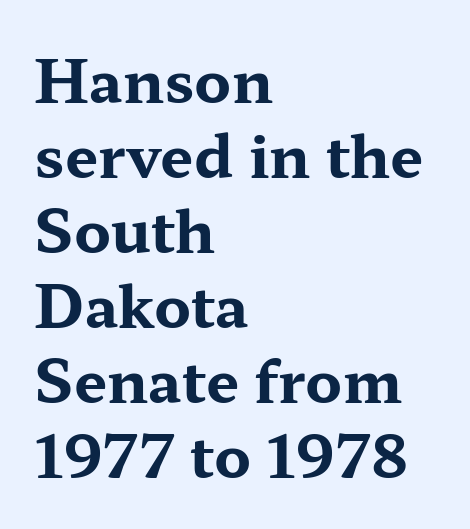
The image shows 59 px bold, wide serif type, upright; set left-aligned, normal line spacing (1.27x), normal letter spacing, not underlined; medium stroke contrast and a medium x-height.
